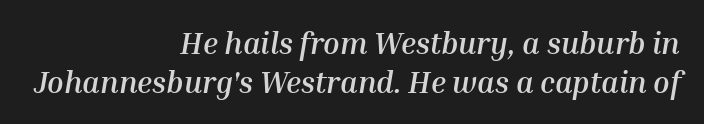
The image shows 30 px semibold type, italic (leaning right); set right-aligned, normal line spacing (1.29x), normal letter spacing, not underlined; medium stroke contrast and a medium x-height.
